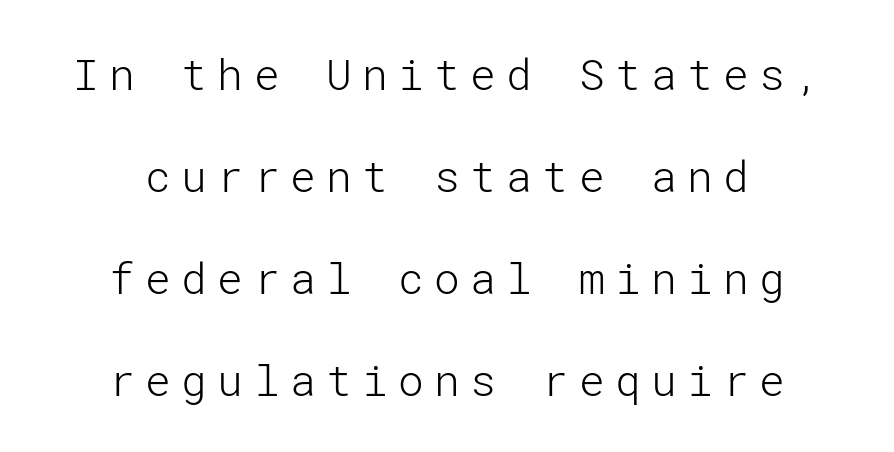
{"serif": "no", "italic": "no", "bold": "no", "weight": "light", "width": "normal", "stroke_contrast": "low", "x_height": "medium", "underline": "no", "align": "center", "line_spacing": "loose", "line_spacing_ratio": 2.37, "letter_spacing": "wide", "letter_spacing_em": 0.24, "glyph_px": 43}
